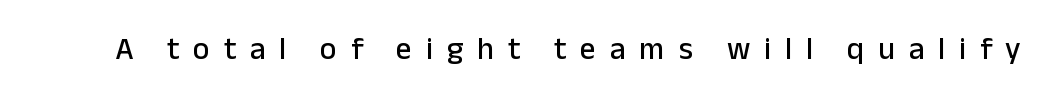
The image shows 31 px sans-serif type, upright; set unusually wide letter spacing (+0.45 em), not underlined; low stroke contrast and a medium x-height.
